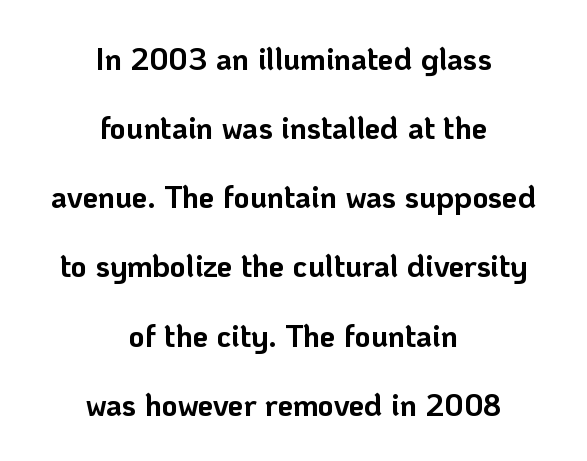
Each letter keeps its own natural width here, so spacing adapts to shape. The whitespace from short lines is split evenly between both sides. This rendering employs a face without finishing strokes, i.e., a sans-serif. One glance says open: line gaps are wider than usual.
